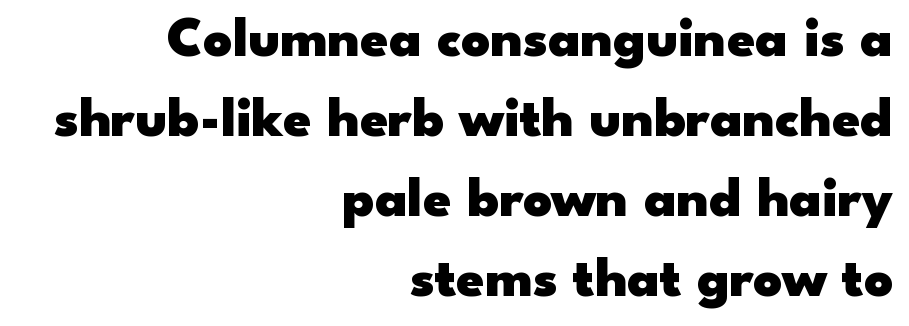
Posture: vertical. Honestly, the letter spacing is just normal — you wouldn't notice it. Unmarked baselines from the first word to the last. Whoever set this chose a conventional vertical rhythm. Serifs: no, the terminals of the letterforms are clean. Line ends are locked; line starts wander.
